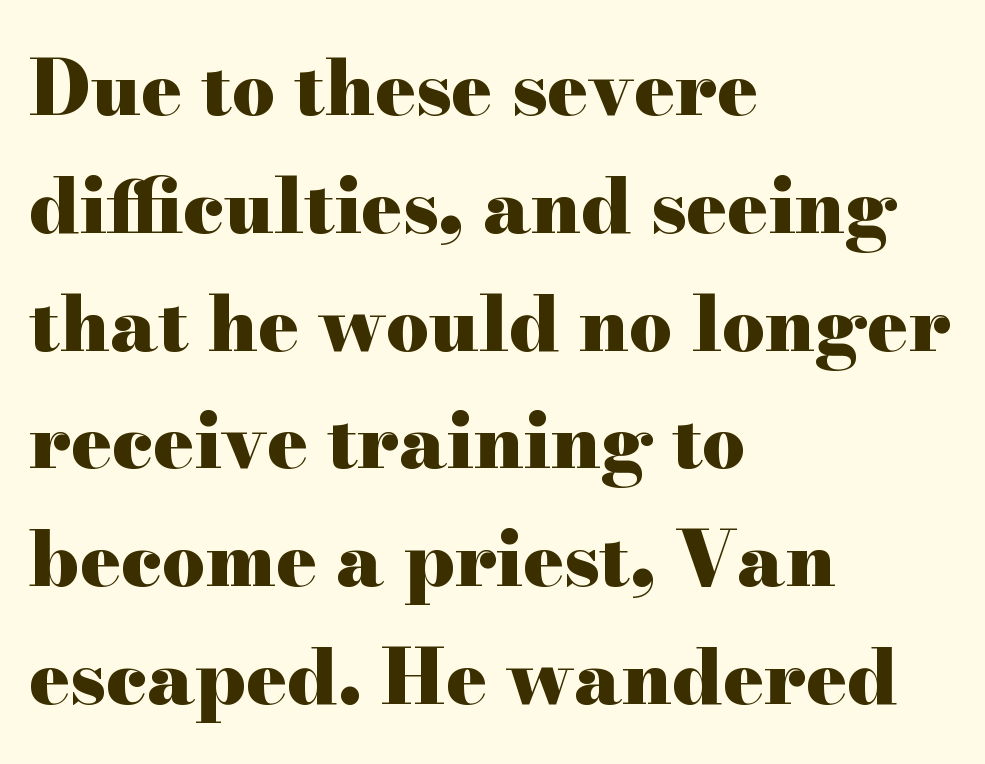
The image shows 76 px heavy, wide serif type, upright; set left-aligned, normal line spacing (1.55x), normal letter spacing, not underlined; high stroke contrast and a small x-height.
